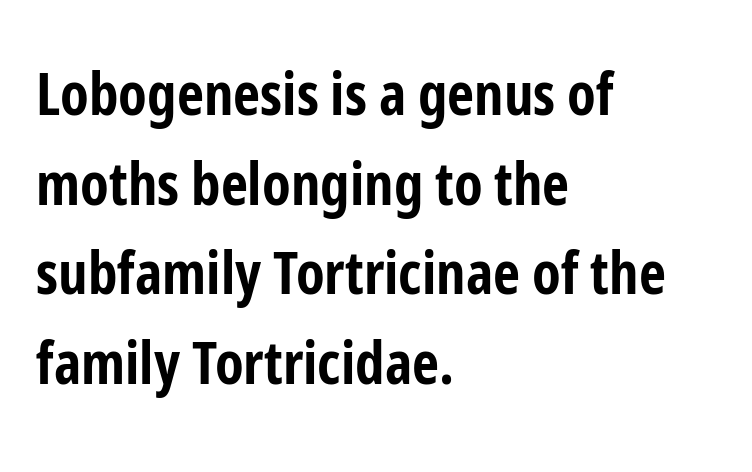
The image shows 59 px bold, condensed sans-serif type, upright; set left-aligned, normal line spacing (1.52x), normal letter spacing, not underlined; low stroke contrast and a medium x-height.
